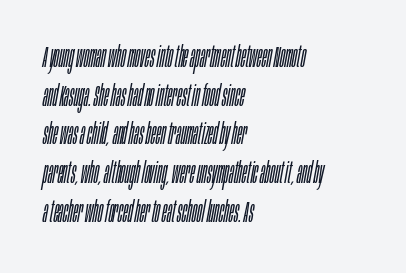
These lines are rendered in a variable-pitch font. Heft: none added — not bold. The gap between lines stays unmarked. Regular leading.
